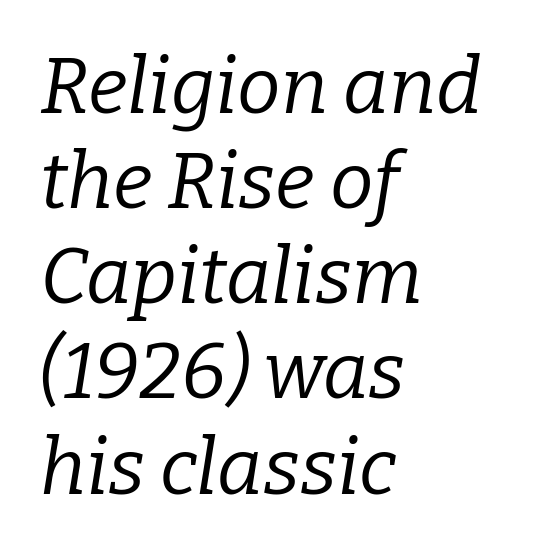
{"serif": "yes", "italic": "yes", "lean": "right", "slant_degrees": 9, "bold": "no", "weight": "regular", "width": "normal", "stroke_contrast": "low", "x_height": "medium", "monospaced": "no", "underline": "no", "align": "left", "line_spacing_ratio": 1.22, "letter_spacing": "normal", "letter_spacing_em": 0.0, "glyph_px": 78}
